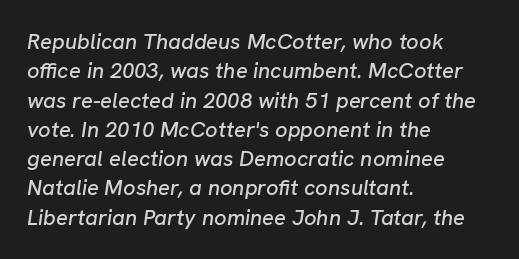
Q: Is the text italic (slanted)? A: Yes, it leans right by about 8 degrees.
Q: Is the text underlined? A: No.
Q: How is the paragraph aligned? A: Left-aligned.
Q: Is the spacing between letters normal or unusually wide? A: Normal.
Q: Is the spacing between lines tight, normal or loose? A: Normal.
